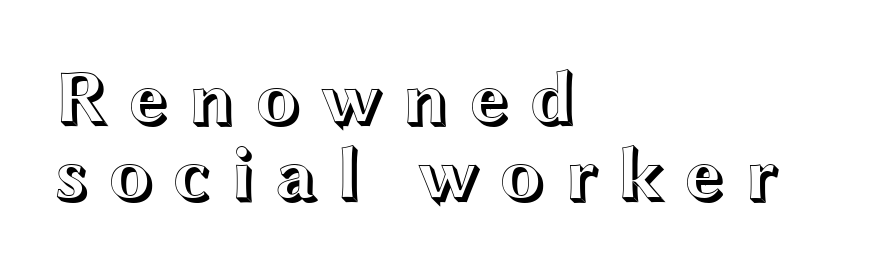
Does the copy run flush right? No — it runs flush left. Display-style spreading of the glyphs; the letterfit is very open. Each letter keeps its own natural width here, so spacing adapts to shape. Just letters on the line, the space beneath them empty. Does the lettering tilt? It doesn't — this is upright. Regarding leading, the lines here are crowded together.
